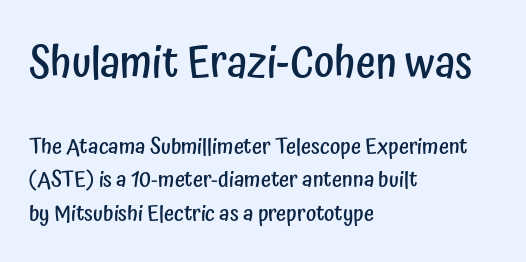
{"serif": "no", "italic": "no", "bold": "semi", "weight": "semibold", "width": "condensed", "stroke_contrast": "low", "x_height": "medium", "monospaced": "no", "underline": "no", "align": "left", "line_spacing": "normal", "line_spacing_ratio": 1.52, "letter_spacing": "normal", "letter_spacing_em": 0.0, "larger_block": "first", "size_ratio": 1.95, "glyph_px": 43}
